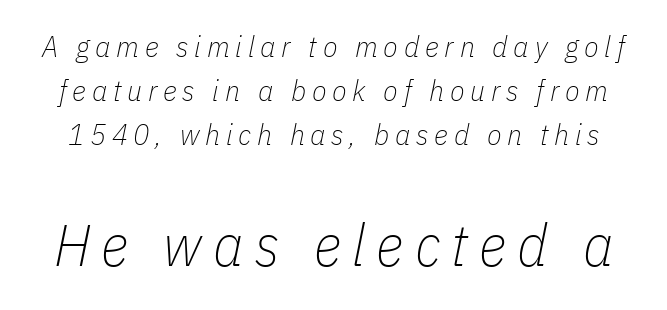
Q: Is the text bold? A: No.
Q: Is the text italic (slanted)? A: Yes, it leans right by about 11 degrees.
Q: Is the text underlined? A: No.
Q: Is the spacing between lines tight, normal or loose? A: Normal.
Q: Which block of text is set in a larger size, the first (top) or the second (bottom)? A: The second (bottom) one.
Q: Width (condensed, normal, or wide)? A: Condensed.
Q: Stroke contrast? A: Low.
Q: x-height? A: Medium.
Q: Monospaced? A: No.
